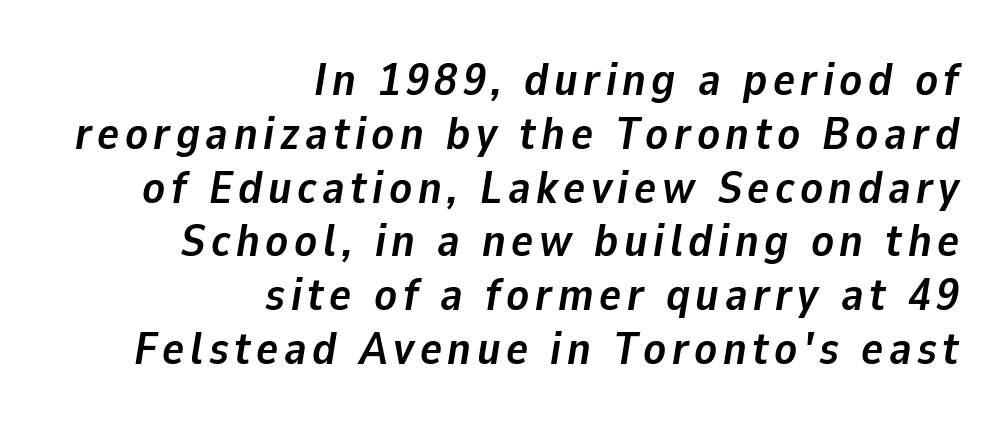
The image shows 46 px semibold type, italic (leaning right); set right-aligned, line spacing 1.17x, not underlined; low stroke contrast and a medium x-height.
